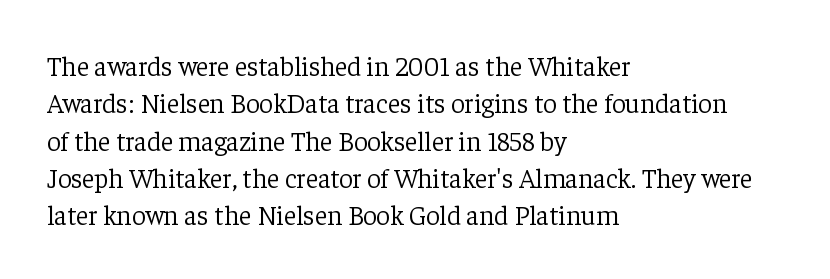
The image shows 27 px text type, upright; set left-aligned, normal line spacing (1.38x), normal letter spacing, not underlined.
